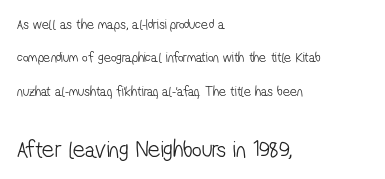
Q: Is the text bold? A: No.
Q: Is the text underlined? A: No.
Q: How is the paragraph aligned? A: Left-aligned.
Q: Is the spacing between letters normal or unusually wide? A: Normal.
Q: Is the spacing between lines tight, normal or loose? A: Loose.
Q: Which block of text is set in a larger size, the first (top) or the second (bottom)? A: The second (bottom) one.
